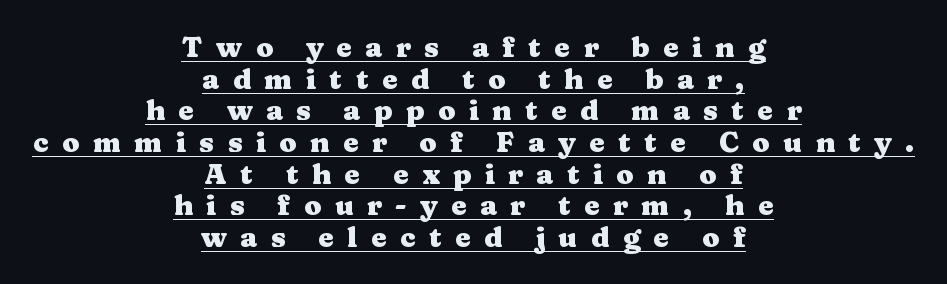
Q: Is the text bold? A: Yes.
Q: Is the text italic (slanted)? A: No, it is upright.
Q: Is the typeface a serif or a sans-serif typeface? A: Serif.
Q: Is the text underlined? A: Yes.
Q: How is the paragraph aligned? A: Centered.
Q: Is the spacing between letters normal or unusually wide? A: Unusually wide.
Q: Is the spacing between lines tight, normal or loose? A: Tight.
Q: Width (condensed, normal, or wide)? A: Wide.
Q: Stroke contrast? A: Medium.
Q: x-height? A: Medium.
Q: Monospaced? A: No.
